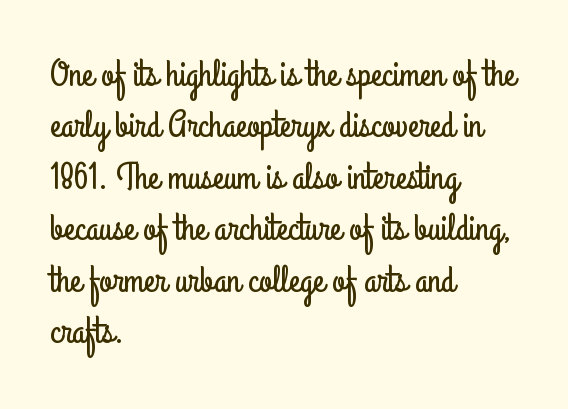
{"serif": "no", "width": "condensed", "stroke_contrast": "low", "x_height": "small", "monospaced": "no", "underline": "no", "align": "left", "line_spacing": "normal", "line_spacing_ratio": 1.39, "letter_spacing": "normal", "letter_spacing_em": 0.0, "glyph_px": 37}
